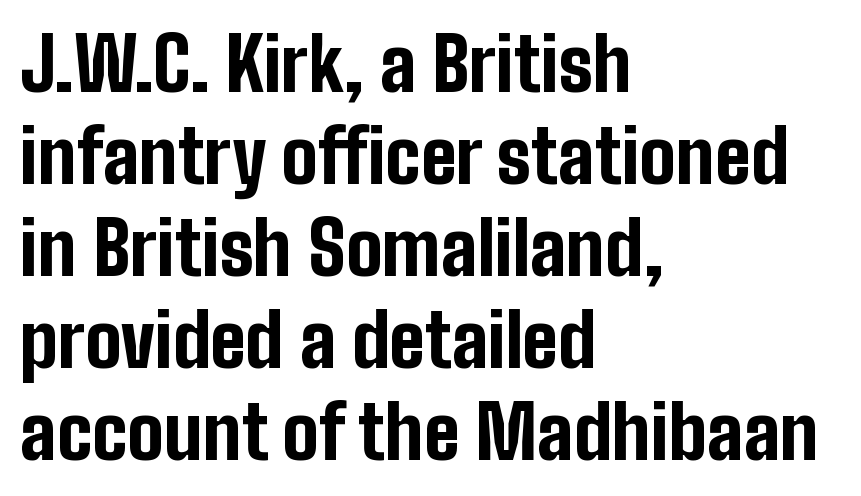
Observe the absence of serifs on each vertical stroke in this sample. Underline: absent. Is the letter spacing exaggerated? No — it looks like the ordinary default. The leading is moderate, giving the passage an even texture. Upright lettering throughout. In terms of weight, the rendering is a true, heavy bold.
